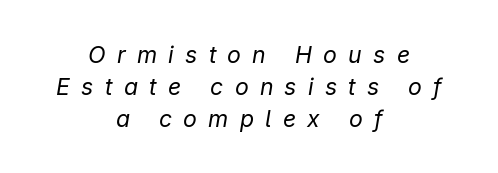
Words float on clear page, feet unadorned. This rendering widens character spacing well past its baseline value. The font's italic variant was chosen for this text. The lines sit at an ordinary, default distance from one another. Think standard paragraph weight, or any step lighter than that.
